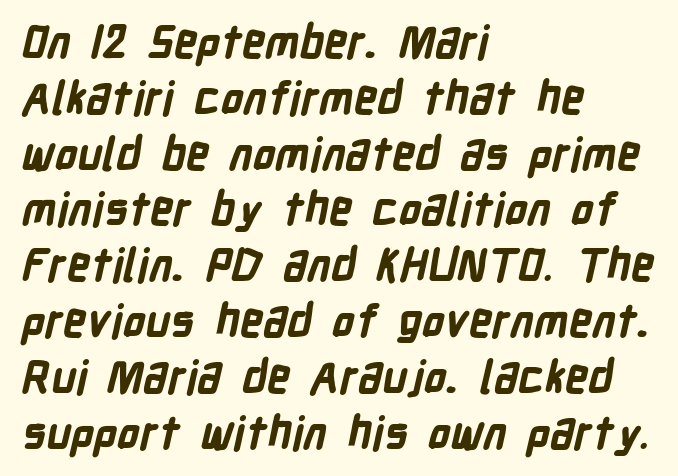
{"serif": "no", "bold": "yes", "weight": "bold", "width": "condensed", "stroke_contrast": "low", "x_height": "medium", "monospaced": "no", "underline": "no", "align": "left", "line_spacing_ratio": 1.24, "letter_spacing": "normal", "letter_spacing_em": 0.0, "glyph_px": 45}
